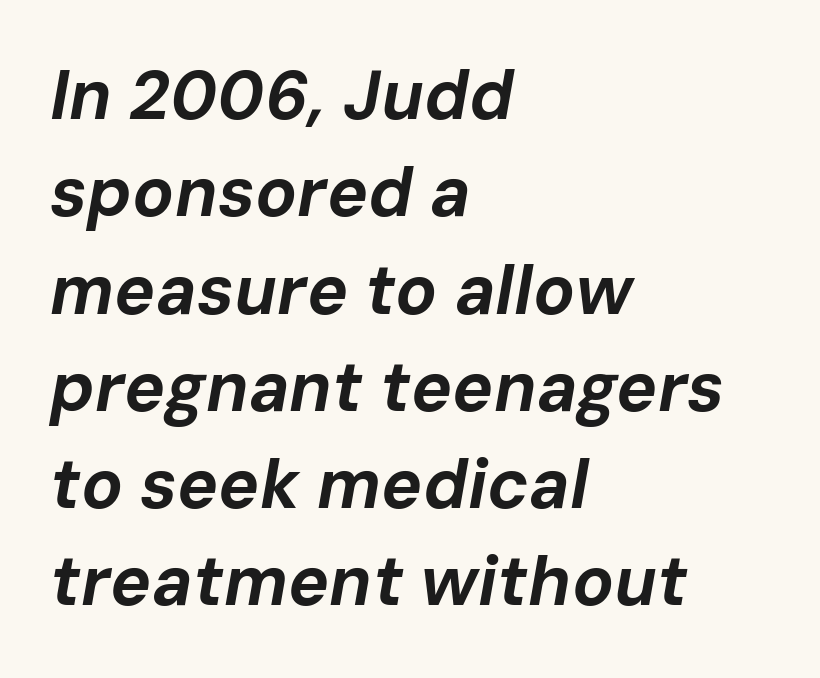
{"italic": "yes", "lean": "right", "slant_degrees": 10, "bold": "yes", "weight": "bold", "width": "normal", "stroke_contrast": "low", "x_height": "medium", "monospaced": "no", "underline": "no", "align": "left", "line_spacing": "normal", "line_spacing_ratio": 1.41, "letter_spacing": "normal", "letter_spacing_em": 0.0, "glyph_px": 69}
